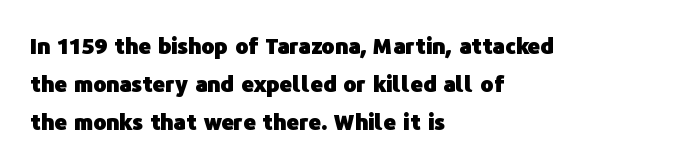
{"italic": "no", "bold": "yes", "underline": "no", "align": "left", "line_spacing_ratio": 1.72, "letter_spacing": "normal", "letter_spacing_em": 0.0, "glyph_px": 22}
